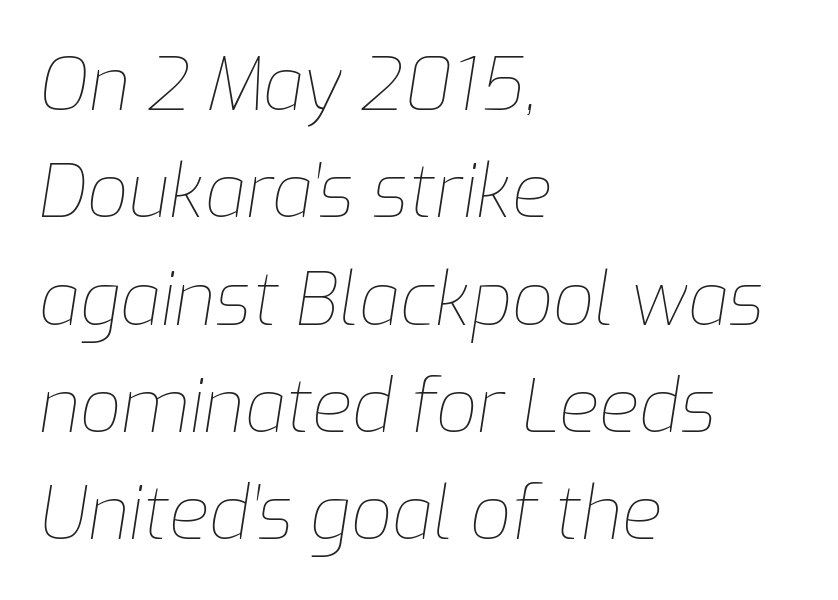
Each row of text sits above clean, open space. The typeface has the unassuming heft of standard copy or less. The tracking reads as untouched default to a designer's eye. Each line starts at the same left margin while the right side varies.
